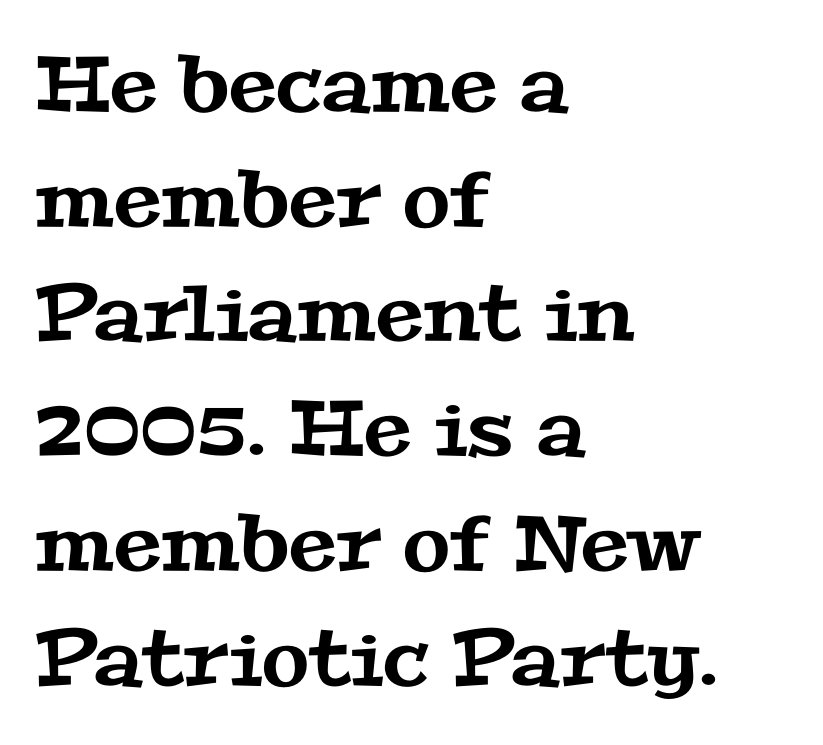
Q: Is the typeface a serif or a sans-serif typeface? A: Serif.
Q: Is the text underlined? A: No.
Q: How is the paragraph aligned? A: Left-aligned.
Q: Is the spacing between letters normal or unusually wide? A: Normal.
Q: Is the spacing between lines tight, normal or loose? A: Normal.
Q: Width (condensed, normal, or wide)? A: Wide.
Q: Stroke contrast? A: Medium.
Q: x-height? A: Medium.
Q: Monospaced? A: No.
